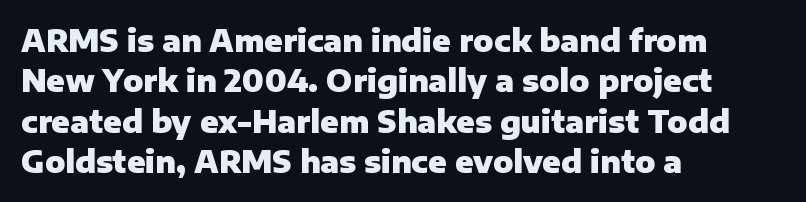
Q: Is the text bold? A: Yes.
Q: Is the text italic (slanted)? A: No, it is upright.
Q: Is the typeface a serif or a sans-serif typeface? A: Sans-serif.
Q: Is the text underlined? A: No.
Q: How is the paragraph aligned? A: Left-aligned.
Q: Is the spacing between letters normal or unusually wide? A: Normal.
Q: Is the spacing between lines tight, normal or loose? A: Normal.
Q: Width (condensed, normal, or wide)? A: Normal.
Q: Stroke contrast? A: Low.
Q: x-height? A: Medium.
Q: Monospaced? A: No.
